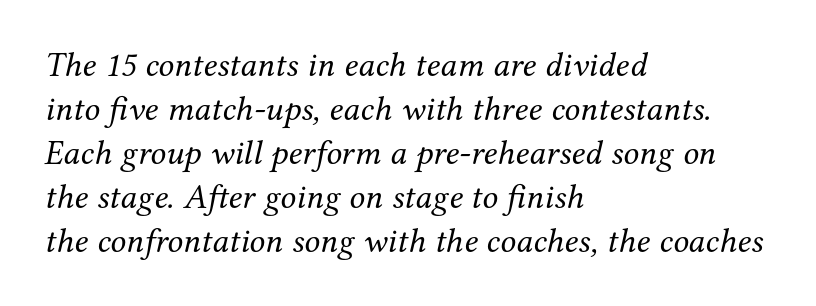
Teacher's note: observe the even left margin — that is flush-left alignment. These lines are rendered in a variable-pitch font. Does extra space separate the letters? No, they use regular spacing. A typesetter would label this face a serif. The axis of the letterforms is tilted away from vertical.
